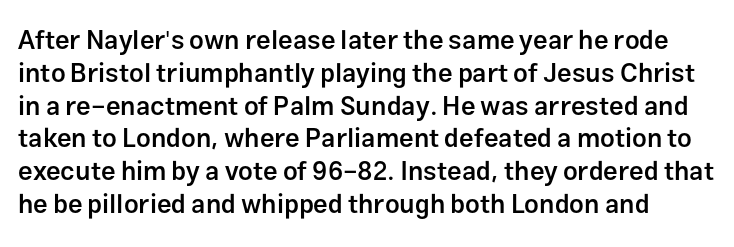
Plain, unruled lines of type. Normally led — the rows are evenly, conventionally spaced. Caption: semibold face, moderately heavy strokes. The lettering holds an erect, upright posture throughout. There is no visible air inserted between adjacent glyphs.
